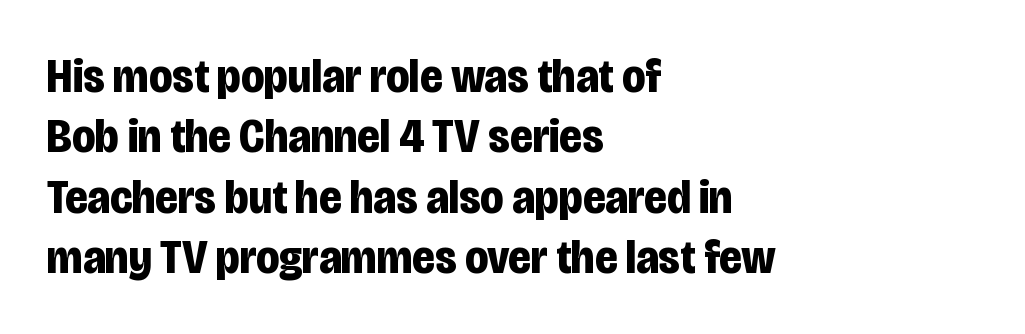
The image shows 48 px bold, condensed sans-serif type, upright; set left-aligned, normal line spacing (1.26x), normal letter spacing, not underlined; low stroke contrast and a large x-height.
